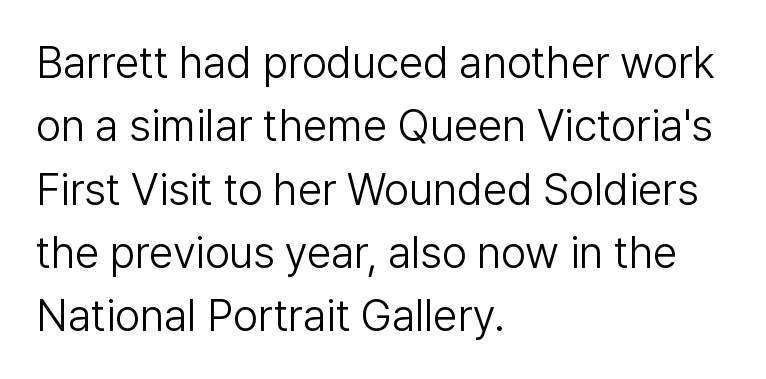
The image shows 44 px light sans-serif type, upright; set left-aligned, normal line spacing (1.44x), normal letter spacing, not underlined; low stroke contrast and a medium x-height.
